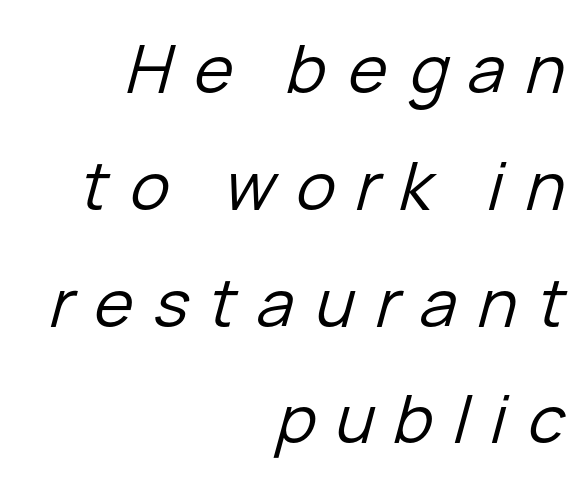
Q: Is the text bold? A: No.
Q: Is the text italic (slanted)? A: Yes, it leans right by about 15 degrees.
Q: Is the text underlined? A: No.
Q: How is the paragraph aligned? A: Right-aligned.
Q: Is the spacing between letters normal or unusually wide? A: Unusually wide.
Q: Width (condensed, normal, or wide)? A: Normal.
Q: Stroke contrast? A: Low.
Q: x-height? A: Medium.
Q: Monospaced? A: No.
